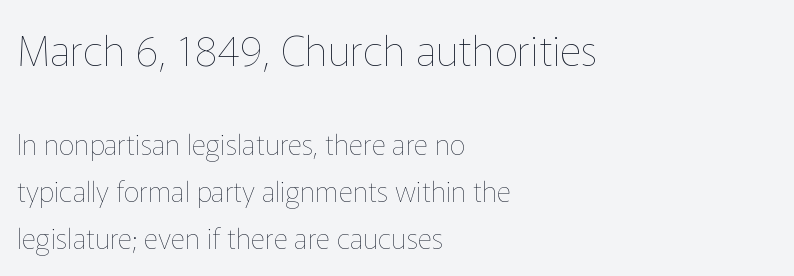
Q: Is the text bold? A: No.
Q: Is the text italic (slanted)? A: No, it is upright.
Q: Is the text underlined? A: No.
Q: How is the paragraph aligned? A: Left-aligned.
Q: Is the spacing between letters normal or unusually wide? A: Normal.
Q: Is the spacing between lines tight, normal or loose? A: Normal.
Q: Which block of text is set in a larger size, the first (top) or the second (bottom)? A: The first (top) one.
Q: Width (condensed, normal, or wide)? A: Normal.
Q: Stroke contrast? A: Low.
Q: x-height? A: Medium.
Q: Monospaced? A: No.
